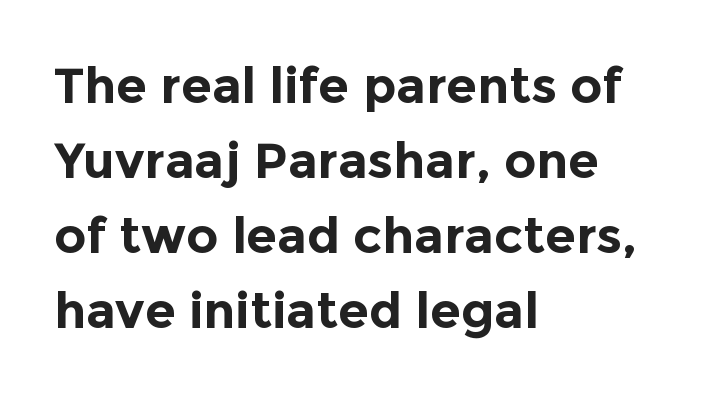
{"serif": "no", "italic": "no", "bold": "yes", "weight": "bold", "width": "normal", "x_height": "medium", "monospaced": "no", "underline": "no", "align": "left", "line_spacing": "normal", "line_spacing_ratio": 1.5, "letter_spacing": "normal", "letter_spacing_em": 0.0, "glyph_px": 50}
